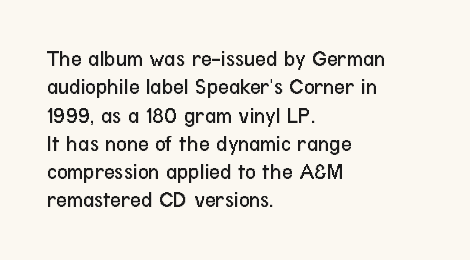
{"italic": "no", "bold": "no", "underline": "no", "align": "left", "line_spacing_ratio": 1.23, "letter_spacing": "normal", "letter_spacing_em": 0.0, "glyph_px": 23}
